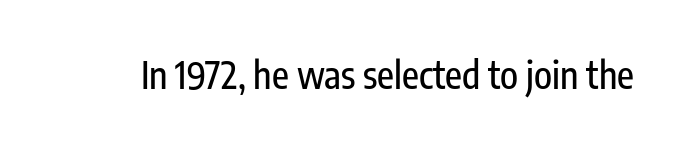
The image shows 37 px condensed sans-serif type, upright; set normal letter spacing, not underlined; low stroke contrast and a medium x-height.
